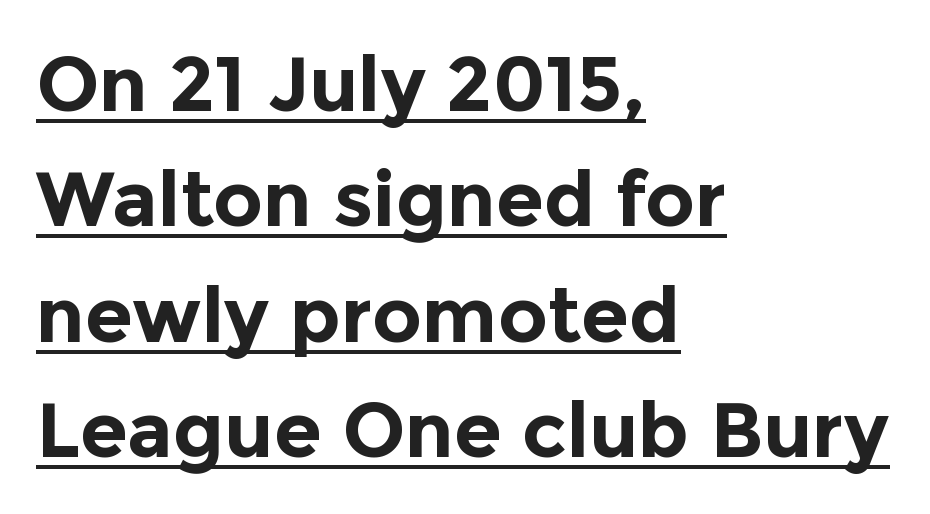
Q: Is the text bold? A: Yes.
Q: Is the text italic (slanted)? A: No, it is upright.
Q: Is the typeface a serif or a sans-serif typeface? A: Sans-serif.
Q: Is the text underlined? A: Yes.
Q: How is the paragraph aligned? A: Left-aligned.
Q: Is the spacing between letters normal or unusually wide? A: Normal.
Q: Is the spacing between lines tight, normal or loose? A: Normal.
Q: Width (condensed, normal, or wide)? A: Normal.
Q: x-height? A: Medium.
Q: Monospaced? A: No.
